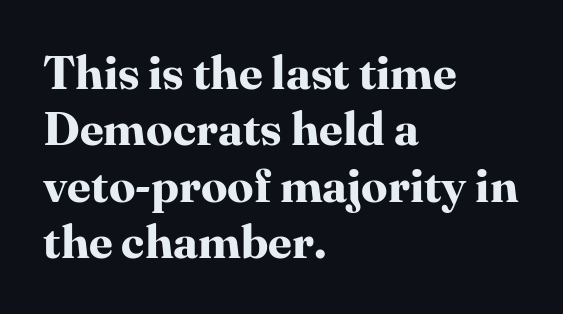
The image shows 47 px bold serif type, upright; set left-aligned, line spacing 1.2x, normal letter spacing, not underlined; high stroke contrast and a medium x-height.
